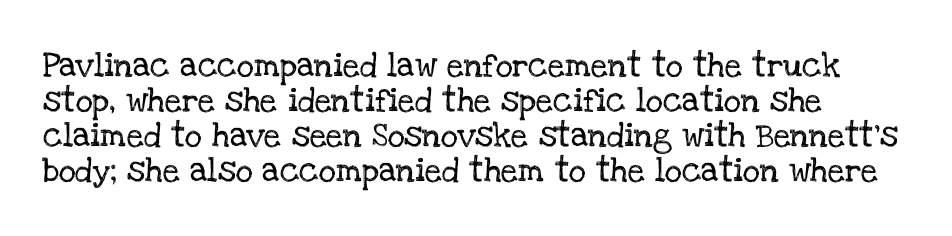
Q: Is the text italic (slanted)? A: No, it is upright.
Q: Is the text underlined? A: No.
Q: How is the paragraph aligned? A: Left-aligned.
Q: Is the spacing between letters normal or unusually wide? A: Normal.
Q: Is the spacing between lines tight, normal or loose? A: Normal.
